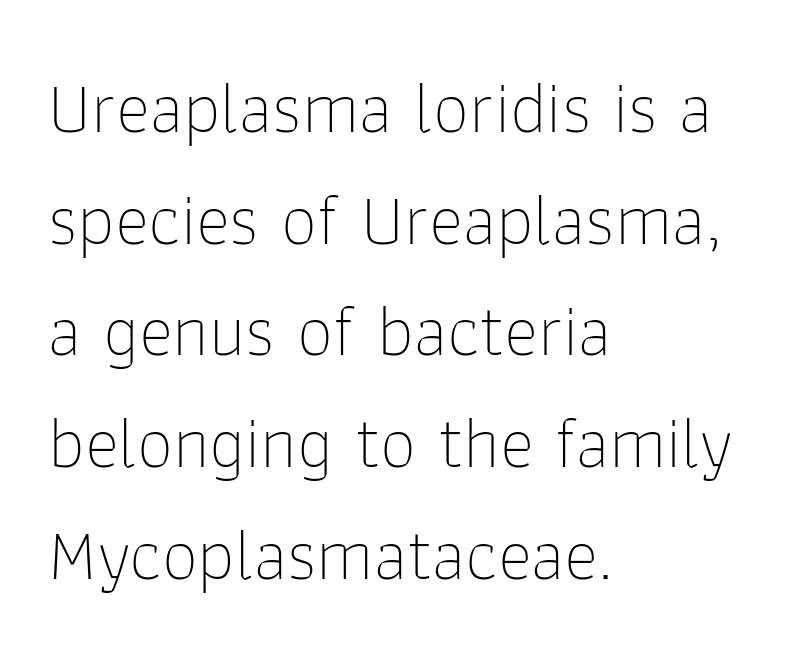
The image shows 73 px thin sans-serif type, upright; set left-aligned, normal line spacing (1.53x), normal letter spacing, not underlined; low stroke contrast and a medium x-height.
